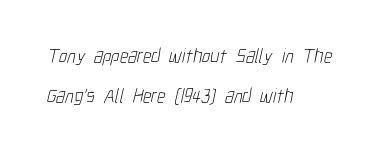
{"bold": "no", "underline": "no", "align": "left", "line_spacing": "loose", "line_spacing_ratio": 2.01, "letter_spacing": "normal", "letter_spacing_em": 0.0, "glyph_px": 20}
